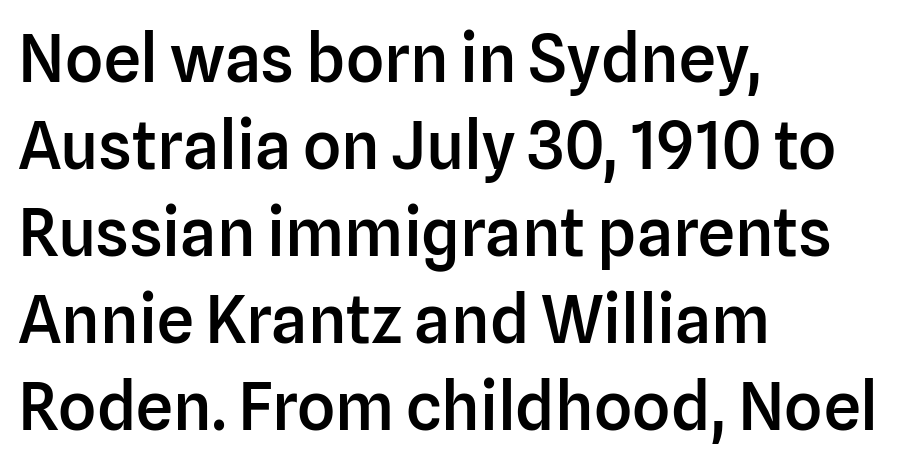
{"serif": "no", "italic": "no", "bold": "semi", "weight": "semibold", "width": "normal", "stroke_contrast": "low", "x_height": "medium", "monospaced": "no", "underline": "no", "align": "left", "line_spacing": "normal", "line_spacing_ratio": 1.32, "letter_spacing": "normal", "letter_spacing_em": 0.0, "glyph_px": 66}
